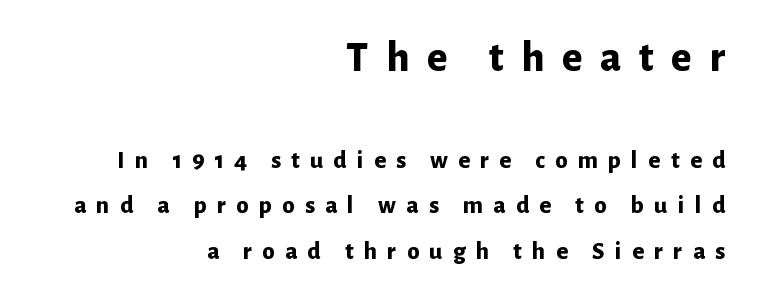
{"serif": "no", "italic": "no", "bold": "yes", "weight": "bold", "width": "normal", "stroke_contrast": "low", "x_height": "medium", "monospaced": "no", "underline": "no", "align": "right", "line_spacing_ratio": 1.81, "letter_spacing": "wide", "letter_spacing_em": 0.41, "larger_block": "first", "size_ratio": 1.72, "glyph_px": 43}
